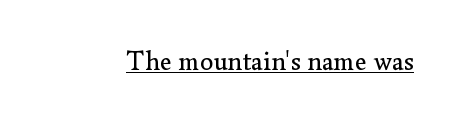
{"italic": "no", "bold": "no", "underline": "yes", "letter_spacing": "normal", "letter_spacing_em": 0.0, "glyph_px": 27}
